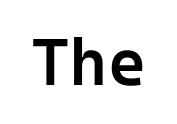
Q: Is the text bold? A: Semi-bold.
Q: Is the text italic (slanted)? A: No, it is upright.
Q: Is the typeface a serif or a sans-serif typeface? A: Sans-serif.
Q: Is the text underlined? A: No.
Q: Is the spacing between letters normal or unusually wide? A: Normal.
Q: Width (condensed, normal, or wide)? A: Normal.
Q: Stroke contrast? A: Low.
Q: x-height? A: Medium.
